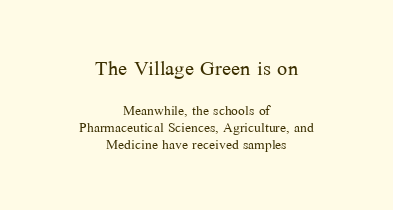
Typeset on center — no edge is straight. This reads as an unemphasized weight, regular at the heaviest. Bare-footed words on every line. A roman cut, with each character standing at attention. Characters follow at the spacing the type designer built in. Of the two passages, the one on top uses the larger point size.
